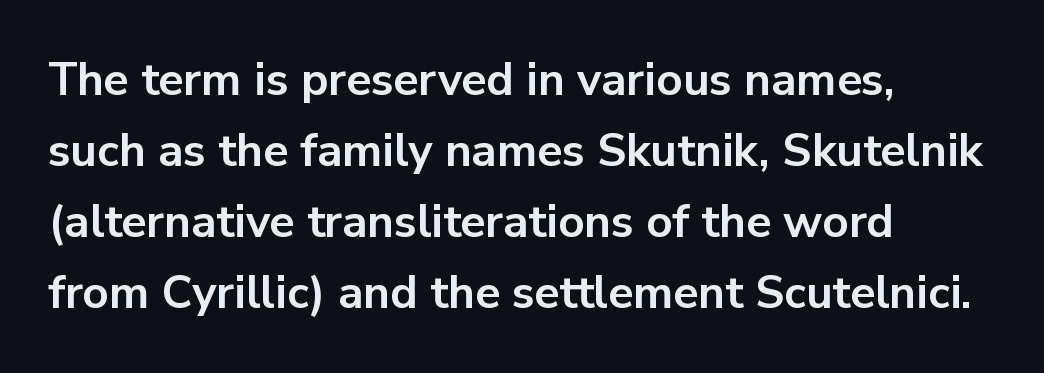
What weight is shown? A full bold with thick strokes. Here the glyphs are tracked normally, forming tight word shapes. The letters carry no serifs — their stems end cleanly without finishing strokes. The rag falls on the right side of this text block.
